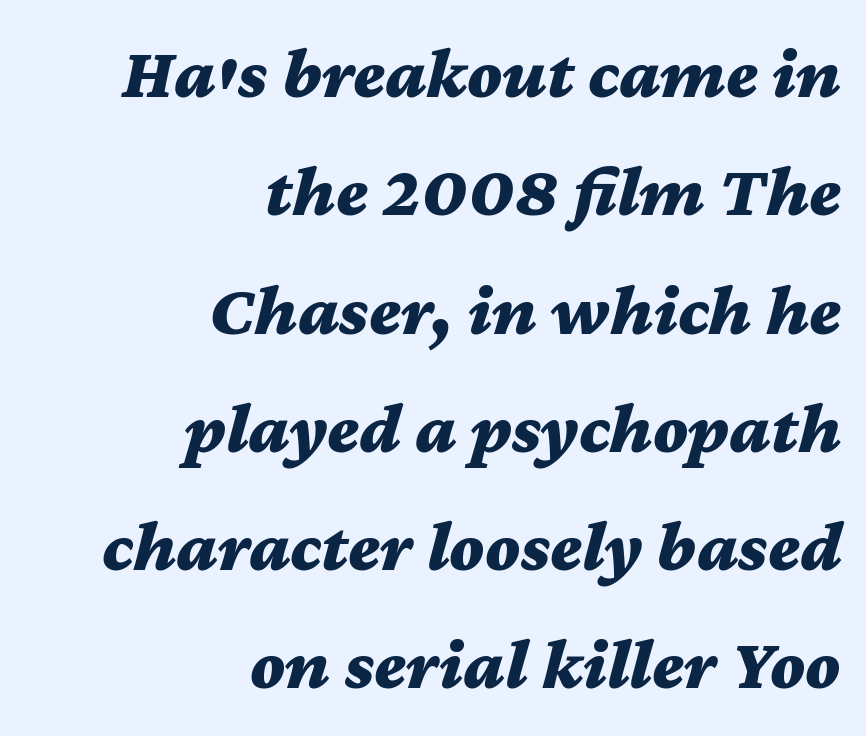
{"italic": "yes", "lean": "right", "slant_degrees": 12, "bold": "yes", "weight": "bold", "width": "wide", "stroke_contrast": "medium", "x_height": "medium", "monospaced": "no", "underline": "no", "align": "right", "line_spacing": "normal", "line_spacing_ratio": 1.62, "letter_spacing": "normal", "letter_spacing_em": 0.0, "glyph_px": 73}
